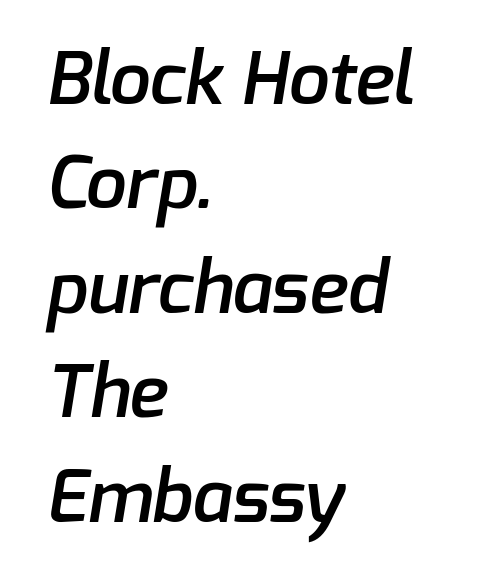
Summary of vertical rhythm: regular, with standard interline spacing. The passage shown is semibold, sitting just below true bold. Observe the ordinary spacing: letters are neighbours, not strangers. Varying glyph widths throughout — classic text-font behaviour.
